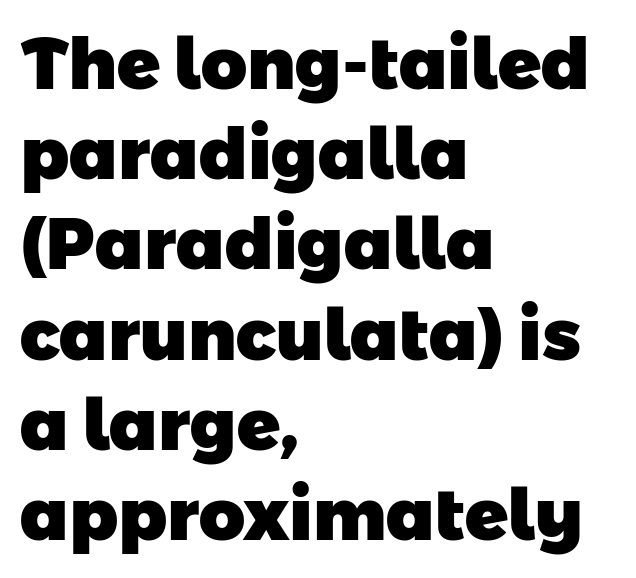
On the weight axis this lands at bold, roughly 700. Each letter keeps its own natural width here, so spacing adapts to shape. Typeset ragged right — the left edge is the straight one. If you measured baseline to baseline, you'd find a middling distance.
